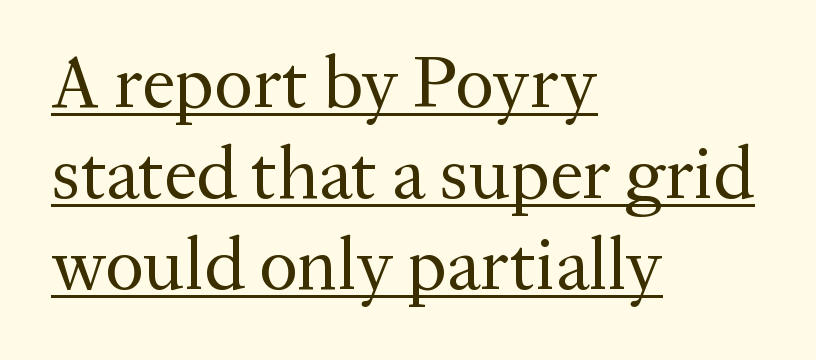
{"serif": "yes", "italic": "no", "bold": "no", "weight": "regular", "width": "normal", "stroke_contrast": "medium", "x_height": "medium", "monospaced": "no", "underline": "yes", "align": "left", "line_spacing_ratio": 1.23, "letter_spacing": "normal", "letter_spacing_em": 0.0, "glyph_px": 74}
